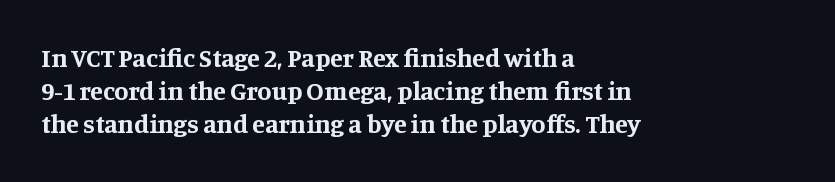
The image shows 26 px bold type, upright; set left-aligned, normal line spacing (1.27x), normal letter spacing, not underlined.
